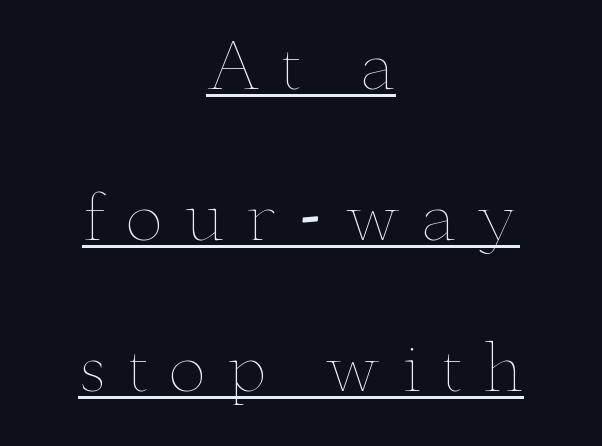
Display-style spreading of the glyphs; the letterfit is very open. Has an underline been added? It has. The face used here is proportionally spaced, like ordinary book or web type. Horizontal alignment here is central, giving a formal, balanced look. The lettering holds an erect, upright posture throughout. The rendering uses a large line-height, opening up the rows.
